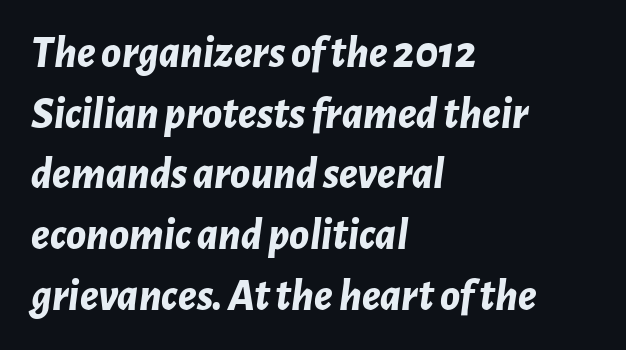
{"italic": "yes", "lean": "right", "slant_degrees": 7, "bold": "yes", "weight": "bold", "width": "normal", "stroke_contrast": "low", "x_height": "medium", "monospaced": "no", "underline": "no", "align": "left", "line_spacing": "normal", "line_spacing_ratio": 1.35, "letter_spacing": "normal", "letter_spacing_em": 0.0, "glyph_px": 45}
